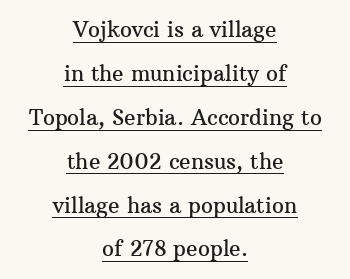
Q: Is the text italic (slanted)? A: No, it is upright.
Q: Is the text underlined? A: Yes.
Q: How is the paragraph aligned? A: Centered.
Q: Is the spacing between letters normal or unusually wide? A: Normal.
Q: Is the spacing between lines tight, normal or loose? A: Loose.
